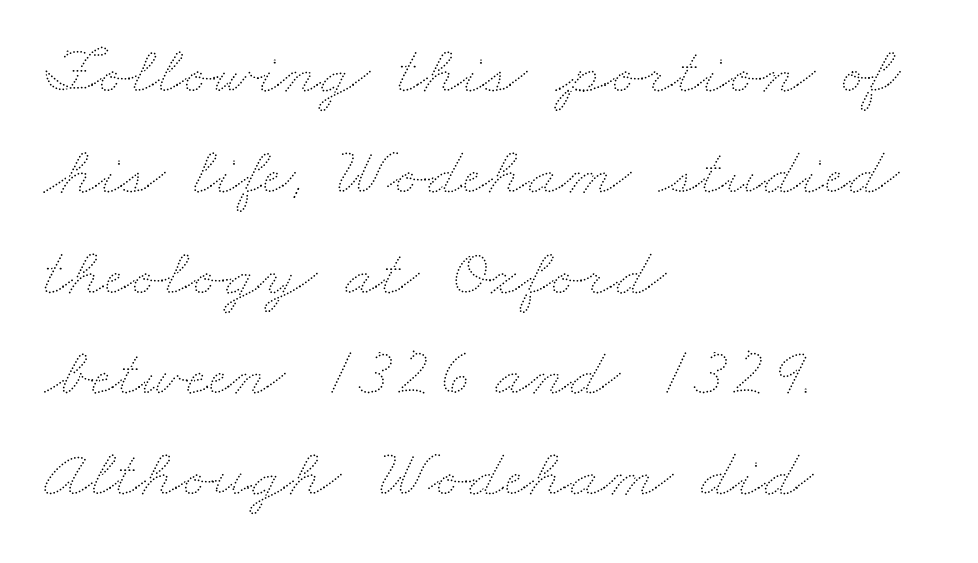
The image shows 70 px thin, wide type; set left-aligned, normal line spacing (1.44x), normal letter spacing, not underlined; medium stroke contrast and a small x-height.
